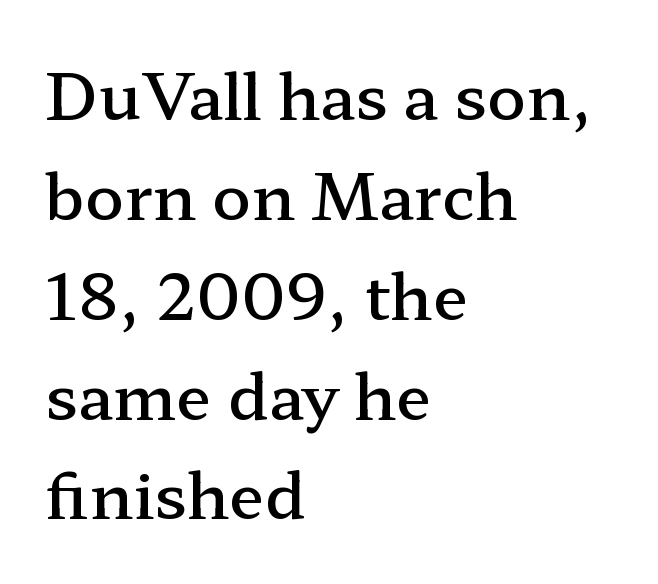
{"serif": "yes", "italic": "no", "bold": "semi", "weight": "semibold", "width": "wide", "stroke_contrast": "low", "x_height": "medium", "monospaced": "no", "underline": "no", "align": "left", "line_spacing": "normal", "line_spacing_ratio": 1.56, "letter_spacing": "normal", "letter_spacing_em": 0.0, "glyph_px": 64}
